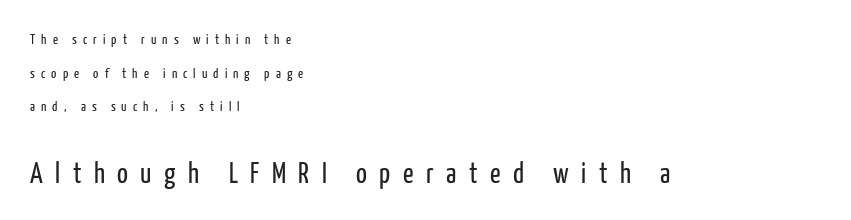
{"serif": "no", "italic": "no", "bold": "no", "weight": "regular", "width": "condensed", "stroke_contrast": "low", "x_height": "medium", "monospaced": "no", "underline": "no", "align": "left", "line_spacing": "loose", "line_spacing_ratio": 2.41, "letter_spacing": "wide", "letter_spacing_em": 0.43, "larger_block": "second", "size_ratio": 2.07, "glyph_px": 29}
